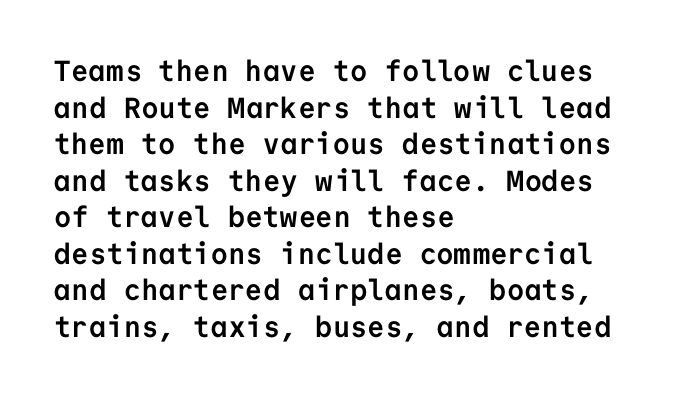
Q: Is the text bold? A: Yes.
Q: Is the text italic (slanted)? A: No, it is upright.
Q: Is the typeface a serif or a sans-serif typeface? A: Sans-serif.
Q: Is the text underlined? A: No.
Q: How is the paragraph aligned? A: Left-aligned.
Q: Is the spacing between letters normal or unusually wide? A: Normal.
Q: Is the spacing between lines tight, normal or loose? A: Normal.
Q: Width (condensed, normal, or wide)? A: Normal.
Q: Stroke contrast? A: Low.
Q: x-height? A: Medium.
Q: Monospaced? A: Yes.
